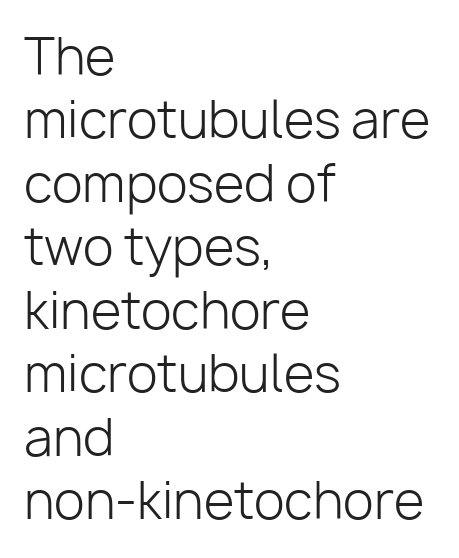
The image shows 50 px light sans-serif type, upright; set left-aligned, normal line spacing (1.27x), normal letter spacing, not underlined; low stroke contrast and a medium x-height.
